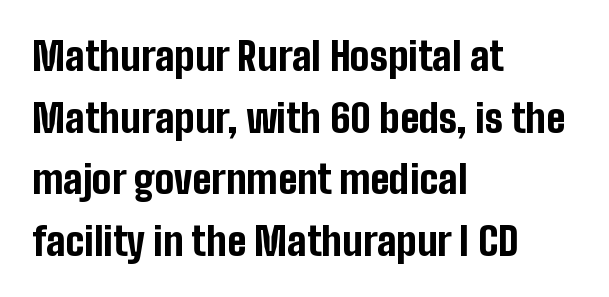
Q: Is the text bold? A: Yes.
Q: Is the text italic (slanted)? A: No, it is upright.
Q: Is the typeface a serif or a sans-serif typeface? A: Sans-serif.
Q: Is the text underlined? A: No.
Q: How is the paragraph aligned? A: Left-aligned.
Q: Is the spacing between letters normal or unusually wide? A: Normal.
Q: Is the spacing between lines tight, normal or loose? A: Normal.
Q: Width (condensed, normal, or wide)? A: Condensed.
Q: Stroke contrast? A: Low.
Q: x-height? A: Medium.
Q: Monospaced? A: No.
